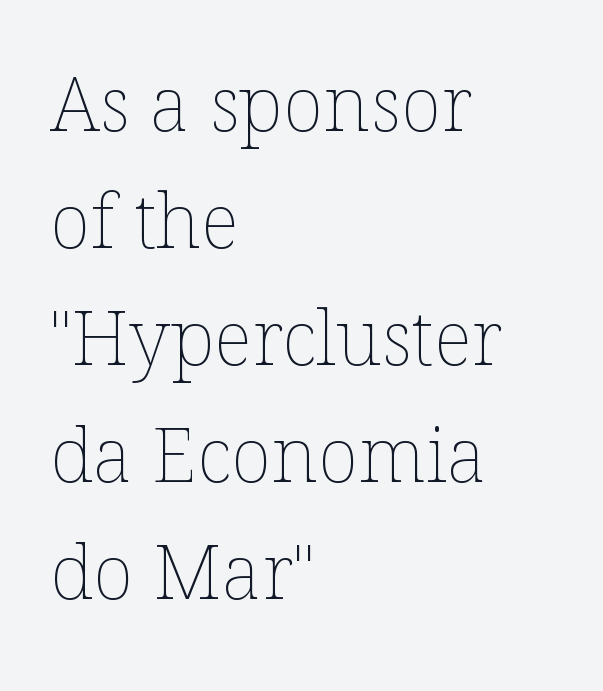
The image shows 76 px thin type, upright; set left-aligned, normal line spacing (1.54x), normal letter spacing, not underlined; low stroke contrast and a medium x-height.
